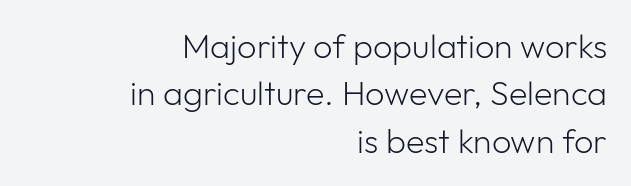
Each letter keeps its own natural width here, so spacing adapts to shape. Each letter's strokes conclude bluntly, with no projecting serifs. On a weight scale, this lands at 450 or below. Baseline-to-baseline distance is the conventional proportion of letter height. Posture: straight, roman, zero tilt. These lines stack with their right ends in a neat column.
